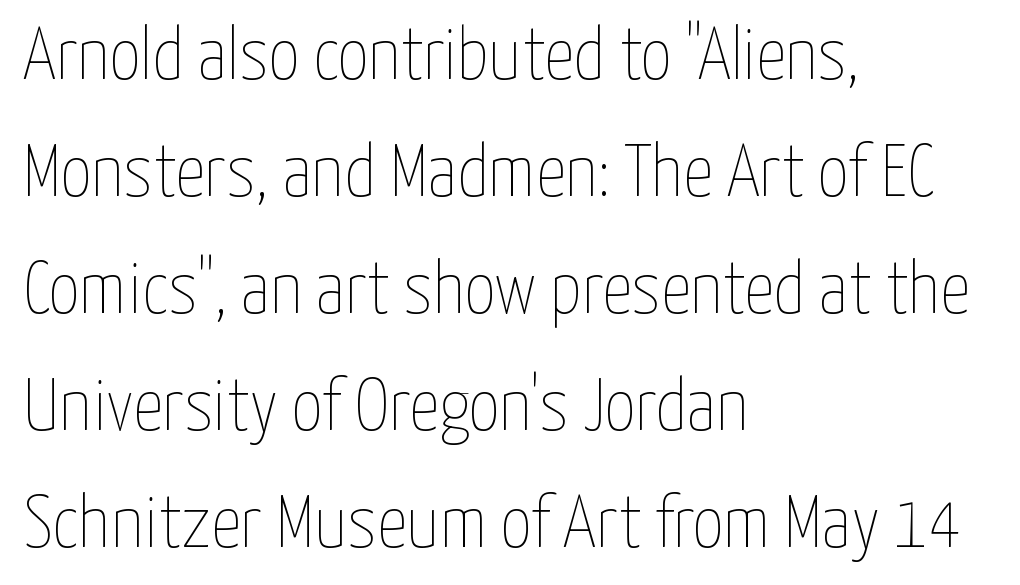
The image shows 75 px thin, condensed type, upright; set left-aligned, normal line spacing (1.56x), normal letter spacing, not underlined; low stroke contrast and a medium x-height.
